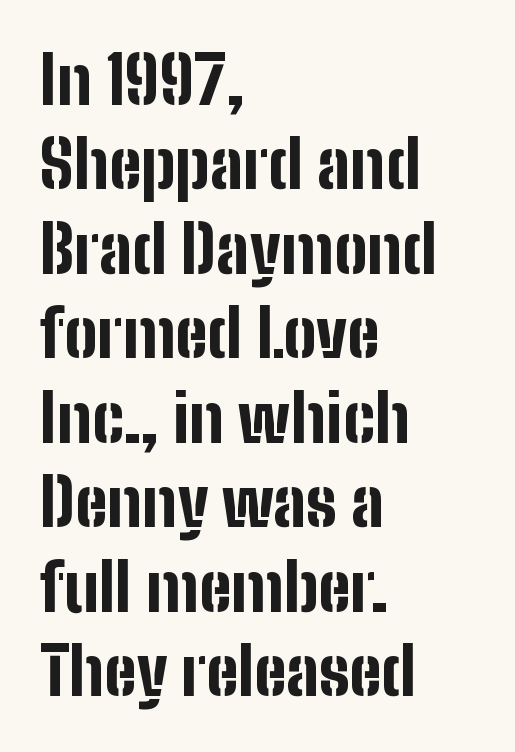
Q: Is the text bold? A: Yes.
Q: Is the text italic (slanted)? A: No, it is upright.
Q: Is the typeface a serif or a sans-serif typeface? A: Sans-serif.
Q: Is the text underlined? A: No.
Q: How is the paragraph aligned? A: Left-aligned.
Q: Is the spacing between letters normal or unusually wide? A: Normal.
Q: Is the spacing between lines tight, normal or loose? A: Normal.
Q: Width (condensed, normal, or wide)? A: Condensed.
Q: Stroke contrast? A: Low.
Q: x-height? A: Medium.
Q: Monospaced? A: No.
